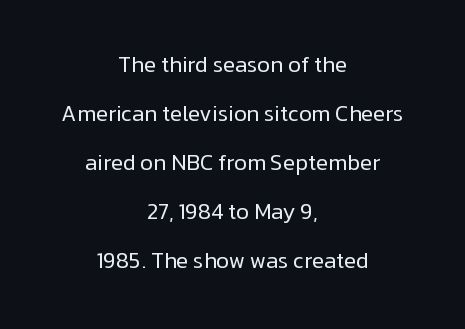
Q: Is the text bold? A: No.
Q: Is the text italic (slanted)? A: No, it is upright.
Q: Is the text underlined? A: No.
Q: How is the paragraph aligned? A: Centered.
Q: Is the spacing between letters normal or unusually wide? A: Normal.
Q: Is the spacing between lines tight, normal or loose? A: Loose.
